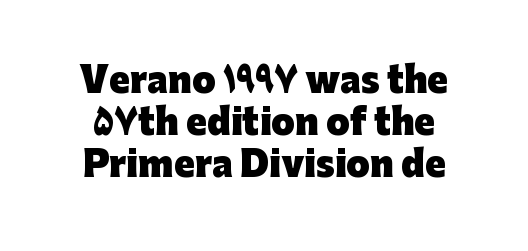
The lettering stays uniformly vertical, giving the passage a roman look. The type family on display is of the sans-serif kind. Heavy-handed strokes throughout: this text is bold. Honestly, the letter spacing is just normal — you wouldn't notice it. Note the varied advance widths — an 'i' is clearly narrower than an 'm'.
